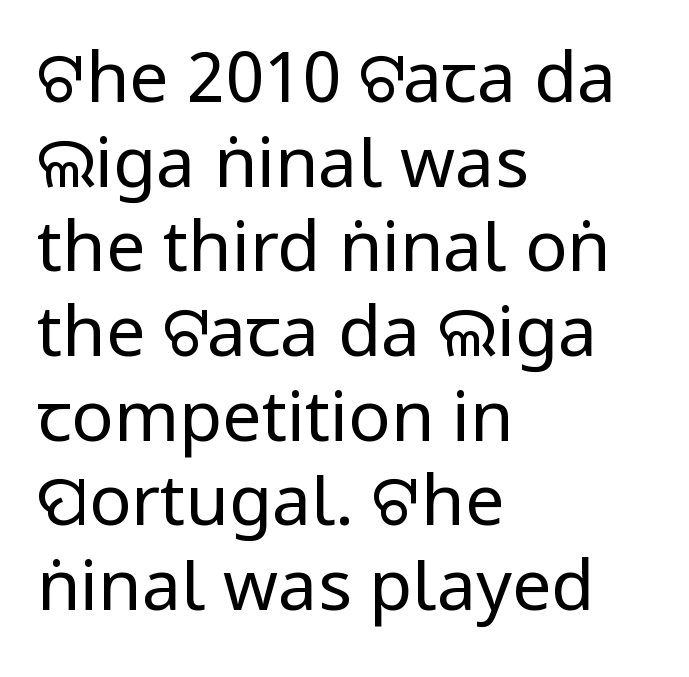
The lines are quadded left. The passage shown has conventional tracking throughout. A typesetter would call this proportional, since set widths differ per character. Weight: not bold — regular or lighter.
